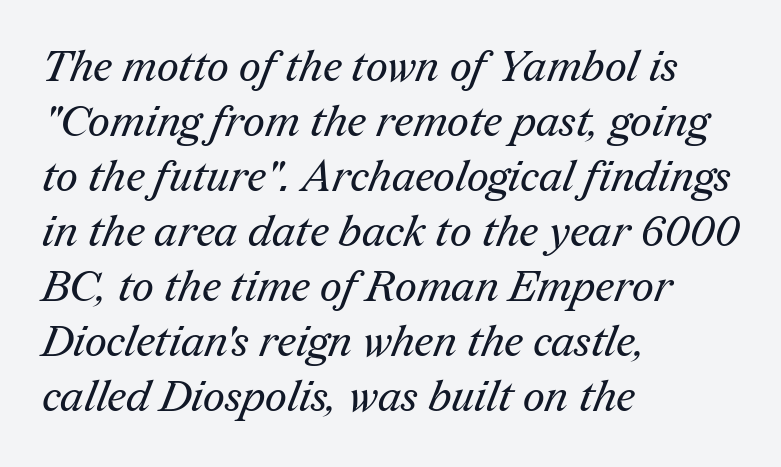
The image shows 43 px regular-weight serif type; set left-aligned, normal line spacing (1.28x), normal letter spacing, not underlined; medium stroke contrast and a medium x-height.
